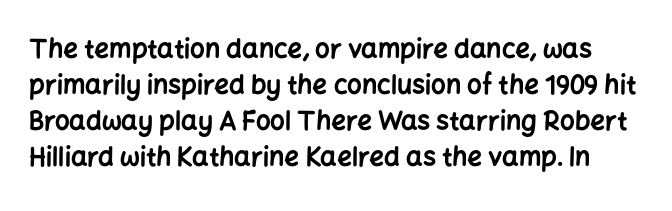
Notice how the stems are strictly vertical — no italics here. Each row of text sits above clean, open space. The passage shown has conventional tracking throughout. Notice how thick the strokes are: this is what a full bold looks like. The passage shown stacks its lines at a standard gap.
